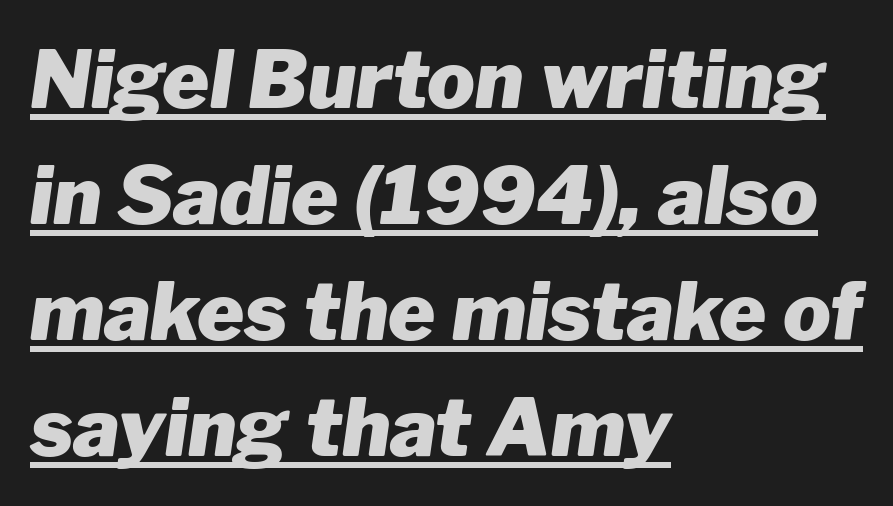
Compared with an ordinary text face, these strokes are far heavier — a full bold. Glyph-to-glyph distance matches everyday printed text. Compared with undecorated copy, this sample adds a rule below the words. The compositor pushed each line to the left boundary. The passage shown is typed in a proportional face where columns would drift. The vertical gap from one line to the next is medium.
